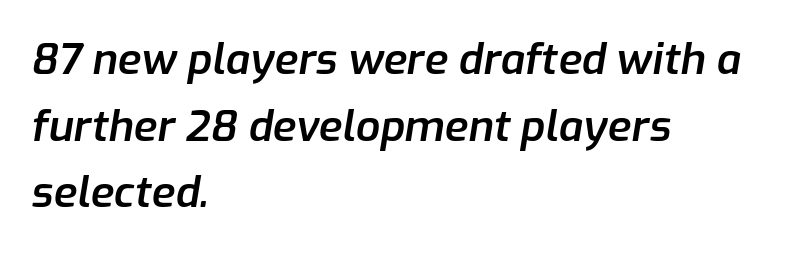
{"italic": "yes", "lean": "right", "slant_degrees": 9, "bold": "semi", "weight": "semibold", "width": "normal", "stroke_contrast": "low", "x_height": "medium", "monospaced": "no", "underline": "no", "align": "left", "line_spacing": "normal", "line_spacing_ratio": 1.55, "letter_spacing": "normal", "letter_spacing_em": 0.0, "glyph_px": 43}
